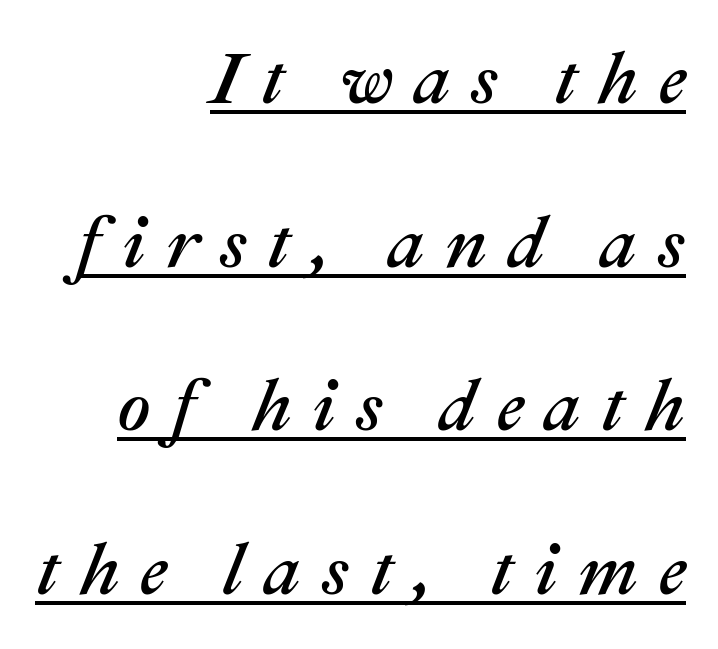
The image shows 73 px text type, italic (leaning right); set right-aligned, loose line spacing (2.24x), unusually wide letter spacing (+0.28 em), underlined; medium stroke contrast and a medium x-height.
